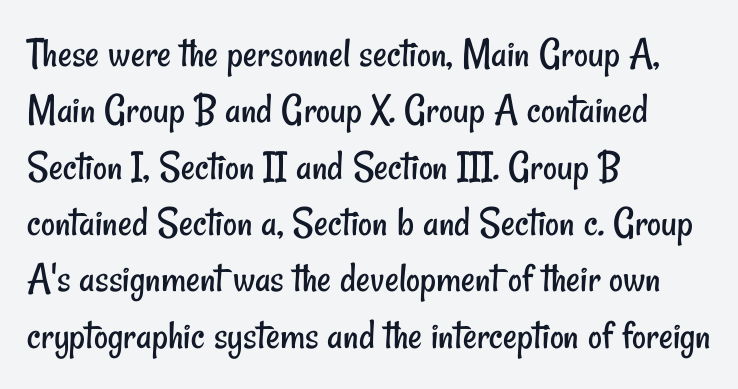
The image shows 43 px regular-weight, condensed sans-serif type; set left-aligned, normal line spacing (1.31x), normal letter spacing, not underlined; low stroke contrast and a small x-height.
